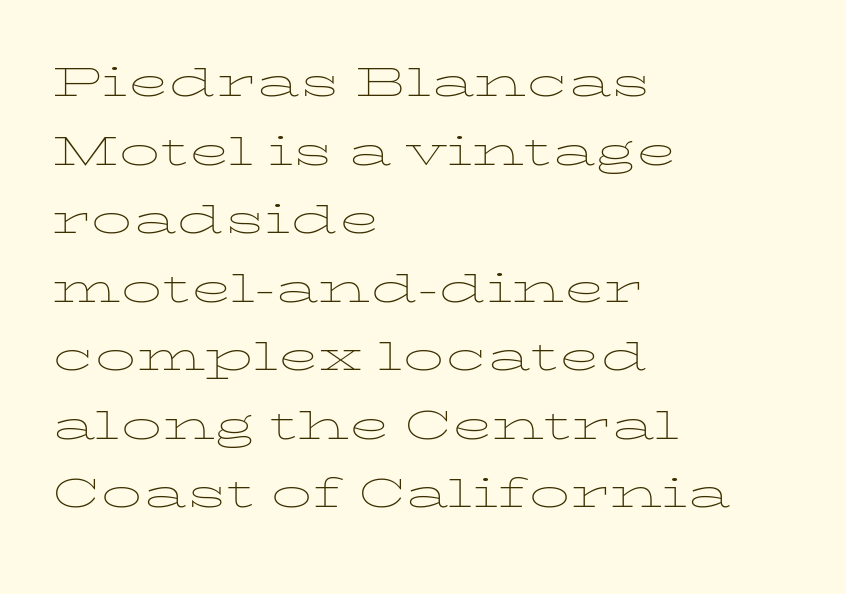
The image shows 54 px thin, wide type, upright; set left-aligned, normal line spacing (1.27x), normal letter spacing, not underlined; low stroke contrast and a medium x-height.
